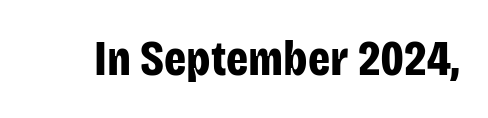
Upright lettering throughout. Note the varied advance widths — an 'i' is clearly narrower than an 'm'. Is the type bold? Yes — the strokes are clearly thick and heavy. The text was rendered using a sans face with plain stroke endings.
